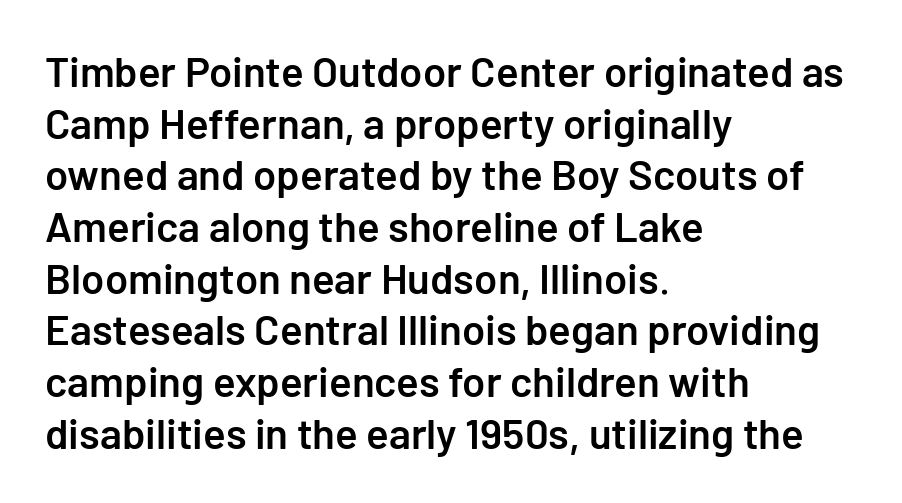
The image shows 42 px semibold sans-serif type, upright; set left-aligned, line spacing 1.23x, normal letter spacing, not underlined; low stroke contrast and a medium x-height.
